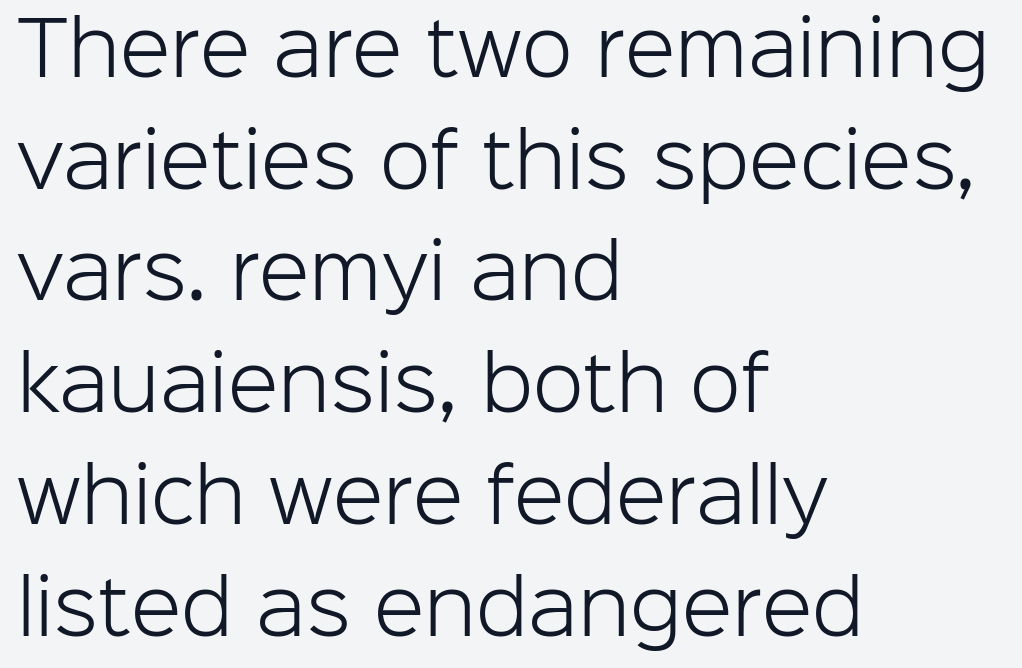
Q: Is the text bold? A: No.
Q: Is the text italic (slanted)? A: No, it is upright.
Q: Is the typeface a serif or a sans-serif typeface? A: Sans-serif.
Q: Is the text underlined? A: No.
Q: How is the paragraph aligned? A: Left-aligned.
Q: Is the spacing between letters normal or unusually wide? A: Normal.
Q: Is the spacing between lines tight, normal or loose? A: Normal.
Q: Width (condensed, normal, or wide)? A: Normal.
Q: Stroke contrast? A: Low.
Q: x-height? A: Medium.
Q: Monospaced? A: No.
